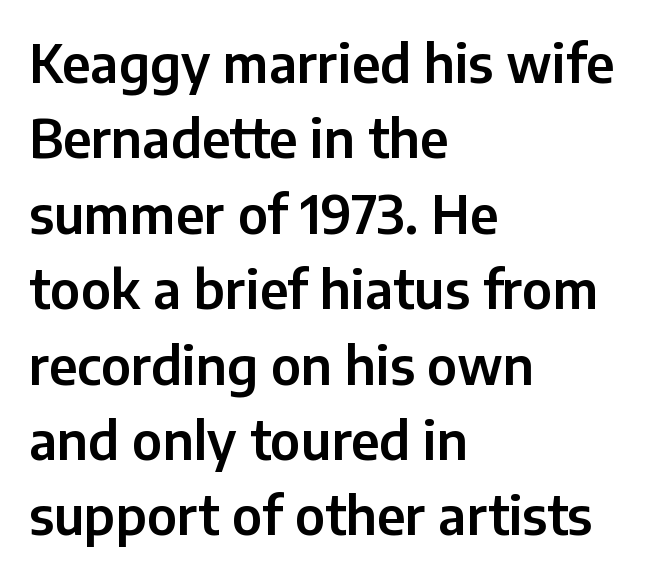
{"serif": "no", "italic": "no", "width": "normal", "stroke_contrast": "low", "x_height": "medium", "monospaced": "no", "underline": "no", "align": "left", "line_spacing": "normal", "line_spacing_ratio": 1.45, "letter_spacing": "normal", "letter_spacing_em": 0.0, "glyph_px": 52}
